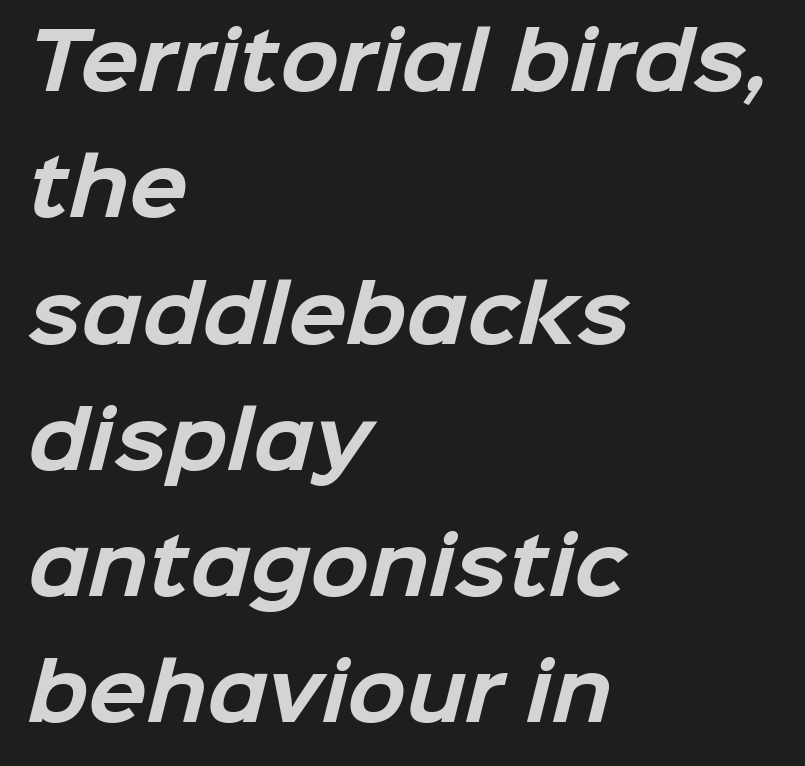
{"serif": "no", "bold": "yes", "weight": "bold", "width": "normal", "stroke_contrast": "low", "x_height": "medium", "monospaced": "no", "underline": "no", "align": "left", "line_spacing": "normal", "line_spacing_ratio": 1.64, "letter_spacing": "normal", "letter_spacing_em": 0.0, "glyph_px": 77}
